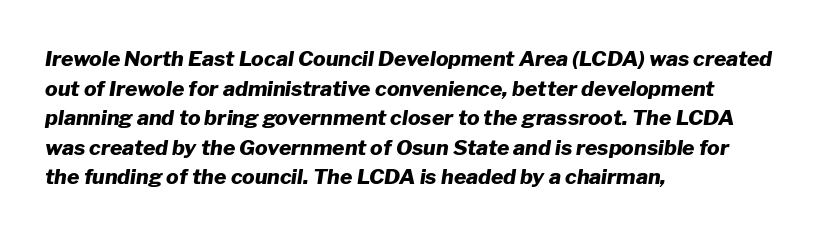
Summary of weight: heavy, a full bold. Students, observe: this is what conventionally led text looks like. Typeset ragged right — the left edge is the straight one. In terms of letterspacing, this is plain default setting. The space beneath each line is pristine and unruled. The passage shown leans; its letterforms are oblique.
